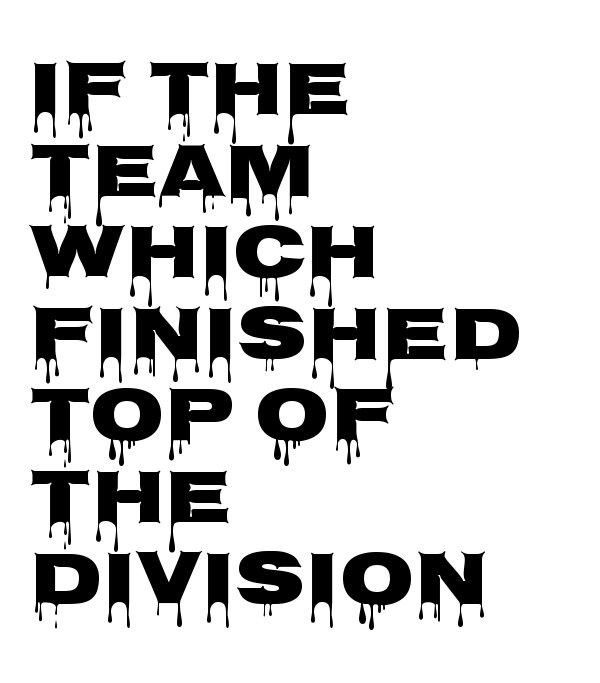
{"serif": "no", "italic": "no", "width": "wide", "stroke_contrast": "low", "x_height": "large", "monospaced": "no", "underline": "no", "align": "left", "line_spacing": "tight", "line_spacing_ratio": 1.06, "letter_spacing": "normal", "letter_spacing_em": 0.0, "glyph_px": 77}
